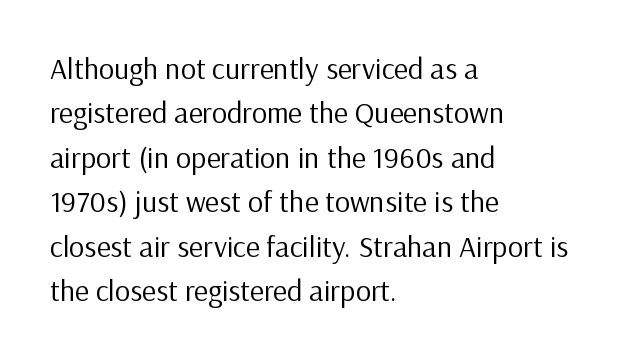
Q: Is the text bold? A: No.
Q: Is the text italic (slanted)? A: No, it is upright.
Q: Is the typeface a serif or a sans-serif typeface? A: Sans-serif.
Q: Is the text underlined? A: No.
Q: How is the paragraph aligned? A: Left-aligned.
Q: Is the spacing between letters normal or unusually wide? A: Normal.
Q: Is the spacing between lines tight, normal or loose? A: Normal.
Q: Width (condensed, normal, or wide)? A: Normal.
Q: Stroke contrast? A: Low.
Q: x-height? A: Medium.
Q: Monospaced? A: No.
